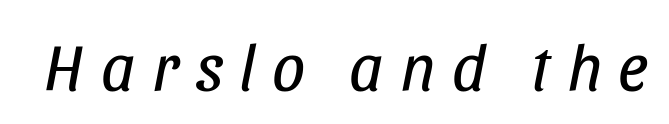
Q: Is the text bold? A: No.
Q: Is the text italic (slanted)? A: Yes, it leans right by about 11 degrees.
Q: Is the text underlined? A: No.
Q: Is the spacing between letters normal or unusually wide? A: Unusually wide.
Q: Width (condensed, normal, or wide)? A: Condensed.
Q: Stroke contrast? A: Low.
Q: x-height? A: Large.
Q: Monospaced? A: No.
